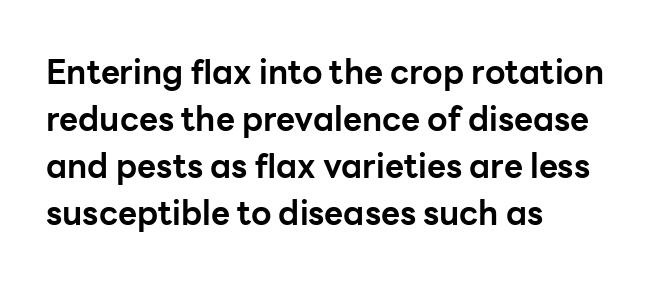
Typographically, this falls in the sans-serif category. Tall strokes in this sample are plumb rather than angled. Unmarked baselines from the first word to the last. Alignment: flush left. The strokes are fattened all the way to bold.
